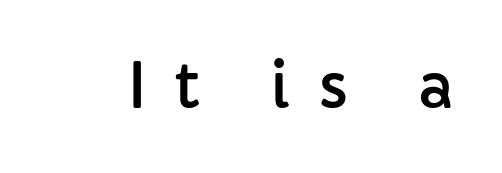
{"serif": "no", "italic": "no", "width": "normal", "stroke_contrast": "low", "x_height": "medium", "monospaced": "no", "underline": "no", "letter_spacing": "wide", "letter_spacing_em": 0.45, "glyph_px": 61}
